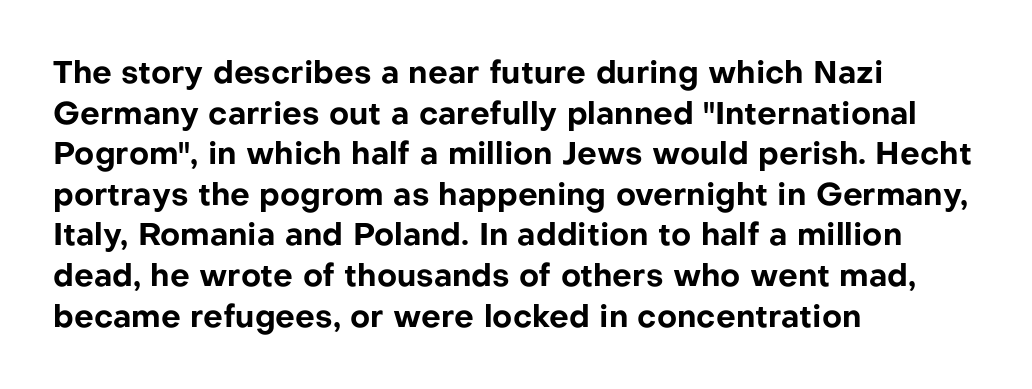
The face used here is proportionally spaced, like ordinary book or web type. Typesetter's note: full bold, strokes at maximum text heaviness. This is the regular roman posture of the typeface. The lines in this sample share a left origin and differ only in where they stop.
